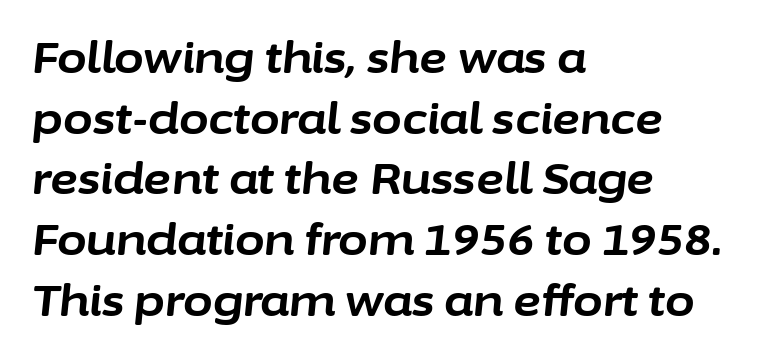
The image shows 43 px bold type, italic (leaning right); set left-aligned, normal line spacing (1.41x), normal letter spacing, not underlined; low stroke contrast and a medium x-height.
